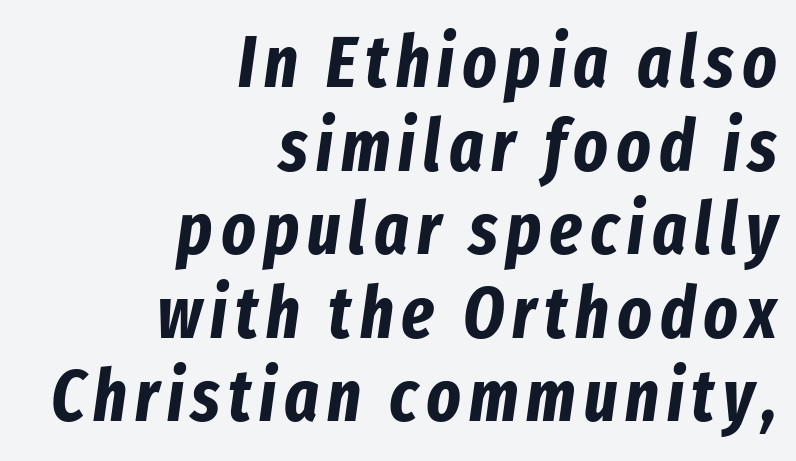
Q: Is the text bold? A: Yes.
Q: Is the text italic (slanted)? A: Yes, it leans right by about 8 degrees.
Q: Is the text underlined? A: No.
Q: How is the paragraph aligned? A: Right-aligned.
Q: Width (condensed, normal, or wide)? A: Condensed.
Q: Stroke contrast? A: Low.
Q: x-height? A: Medium.
Q: Monospaced? A: No.
